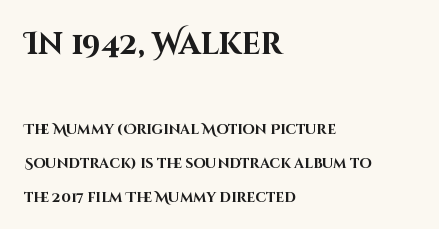
Characters remain perfectly vertical along every line. This rendering employs a face without finishing strokes, i.e., a sans-serif. The letters are bold, with thick, heavy strokes. Underline: absent.
